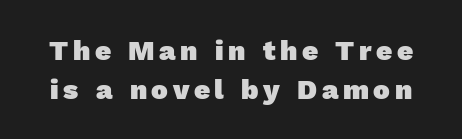
The image shows 28 px heavy sans-serif type; set normal line spacing (1.4x), not underlined; a medium x-height.
